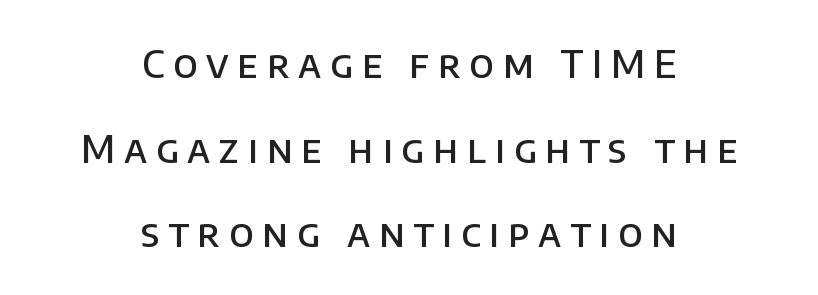
Here the glyphs are tracked loosely, breaking word shapes into spaced letters. The typesetter chose a symmetrical, centered arrangement here. Unlike a traditional serif, this face leaves its strokes unadorned. The block of text is sparse from top to bottom, with ample space between rows.
